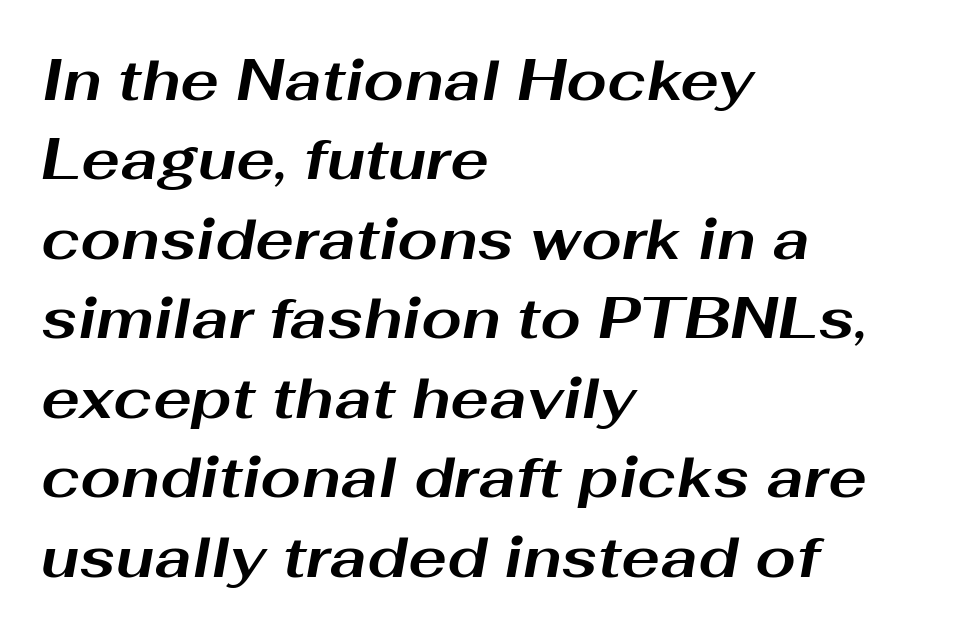
Q: Is the text bold? A: Yes.
Q: Is the text italic (slanted)? A: Yes, it leans right by about 10 degrees.
Q: Is the text underlined? A: No.
Q: How is the paragraph aligned? A: Left-aligned.
Q: Is the spacing between letters normal or unusually wide? A: Normal.
Q: Is the spacing between lines tight, normal or loose? A: Normal.
Q: Width (condensed, normal, or wide)? A: Wide.
Q: Stroke contrast? A: Medium.
Q: x-height? A: Medium.
Q: Monospaced? A: No.
